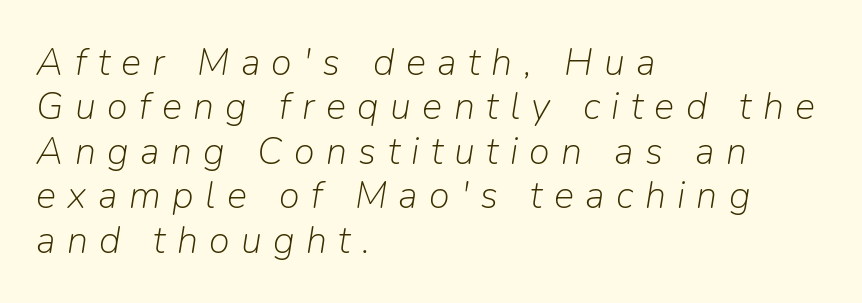
{"italic": "yes", "lean": "right", "slant_degrees": 9, "bold": "no", "weight": "light", "width": "normal", "stroke_contrast": "low", "x_height": "medium", "monospaced": "no", "underline": "no", "align": "left", "line_spacing_ratio": 1.17, "letter_spacing": "wide", "letter_spacing_em": 0.3, "glyph_px": 38}
